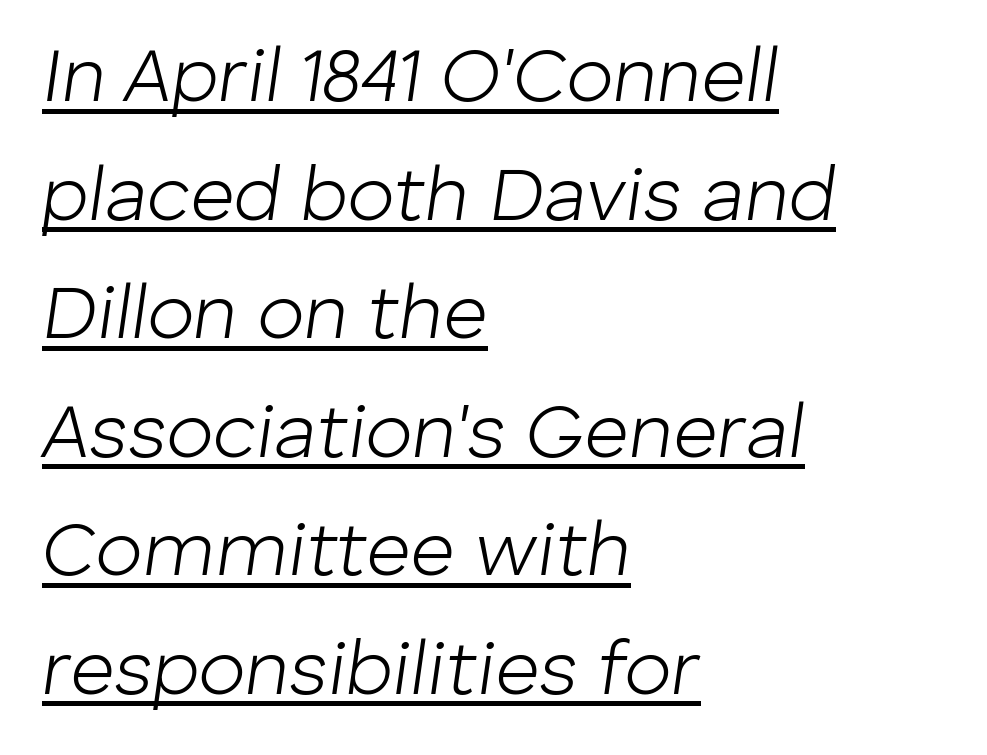
{"italic": "yes", "lean": "right", "slant_degrees": 8, "bold": "no", "weight": "light", "width": "normal", "stroke_contrast": "low", "x_height": "medium", "monospaced": "no", "underline": "yes", "align": "left", "line_spacing": "normal", "line_spacing_ratio": 1.54, "letter_spacing": "normal", "letter_spacing_em": 0.0, "glyph_px": 77}
